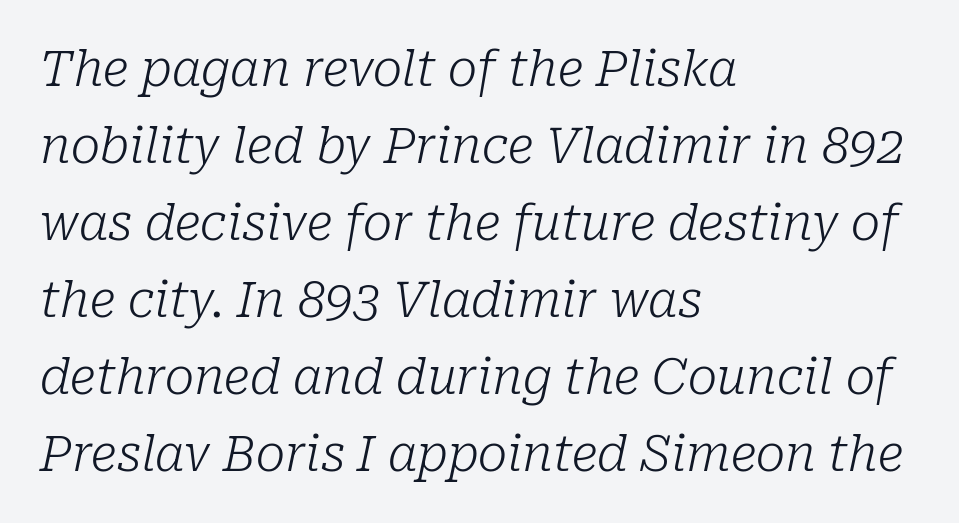
The image shows 49 px light serif type, italic (leaning right); set left-aligned, normal line spacing (1.57x), normal letter spacing, not underlined; low stroke contrast and a medium x-height.
